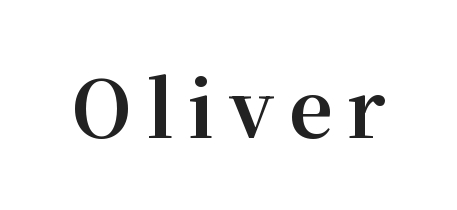
{"serif": "yes", "italic": "no", "bold": "yes", "weight": "bold", "width": "normal", "stroke_contrast": "medium", "x_height": "medium", "monospaced": "no", "underline": "no", "glyph_px": 77}
